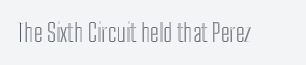
Q: Is the text italic (slanted)? A: No, it is upright.
Q: Is the text underlined? A: No.
Q: Is the spacing between letters normal or unusually wide? A: Normal.
